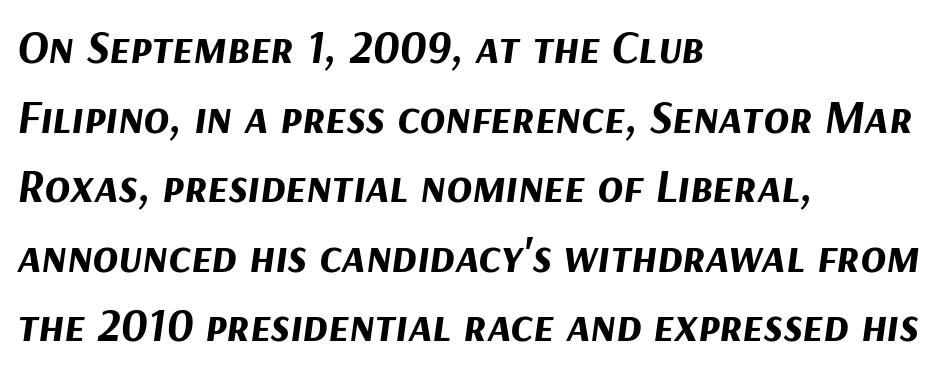
{"italic": "yes", "lean": "right", "slant_degrees": 9, "bold": "yes", "weight": "bold", "width": "normal", "stroke_contrast": "medium", "x_height": "medium", "monospaced": "no", "underline": "no", "align": "left", "line_spacing": "normal", "line_spacing_ratio": 1.48, "letter_spacing": "normal", "letter_spacing_em": 0.0, "glyph_px": 47}
